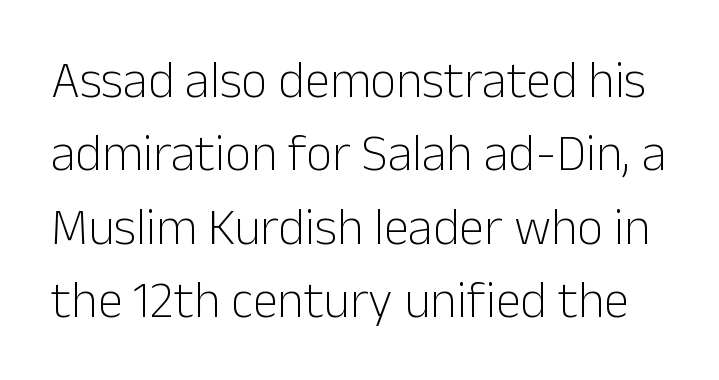
The image shows 51 px light sans-serif type, upright; set normal line spacing (1.44x), normal letter spacing, not underlined; low stroke contrast and a medium x-height.
